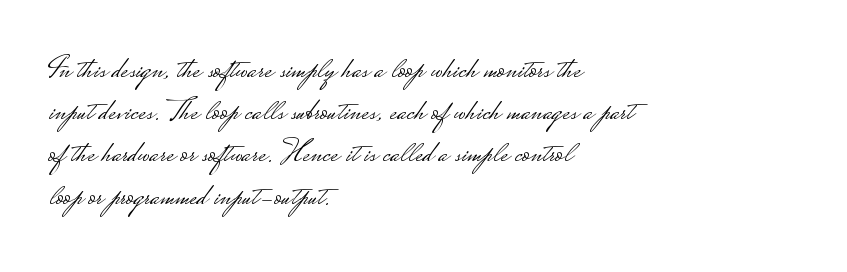
{"serif": "no", "bold": "no", "weight": "light", "width": "wide", "stroke_contrast": "low", "monospaced": "no", "underline": "no", "align": "left", "line_spacing": "normal", "line_spacing_ratio": 1.32, "letter_spacing": "normal", "letter_spacing_em": 0.0, "glyph_px": 32}
